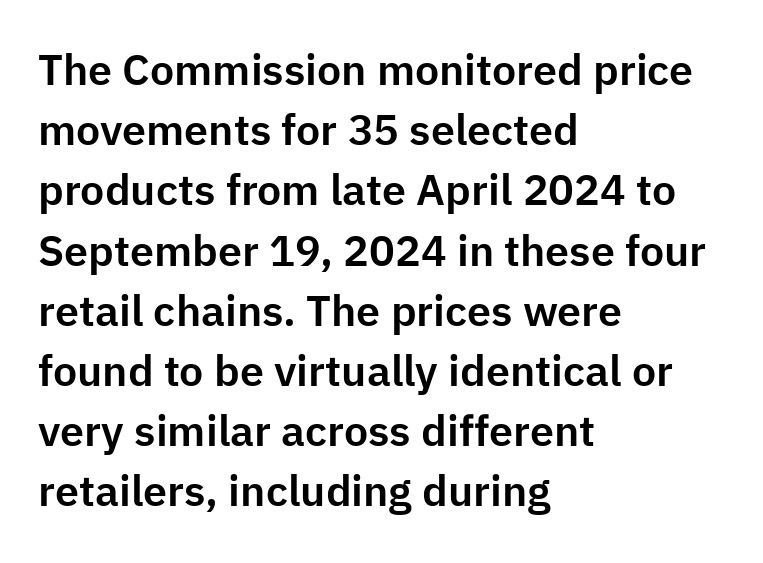
Style check: upright. Is this a fixed-width face? No — the glyphs have proportional, varying widths. The compositor pushed each line to the left boundary. Between one letter and the next there's only the usual sliver of space. The area under the type is left untouched. Letterform terminals end flat and unadorned throughout the passage.
